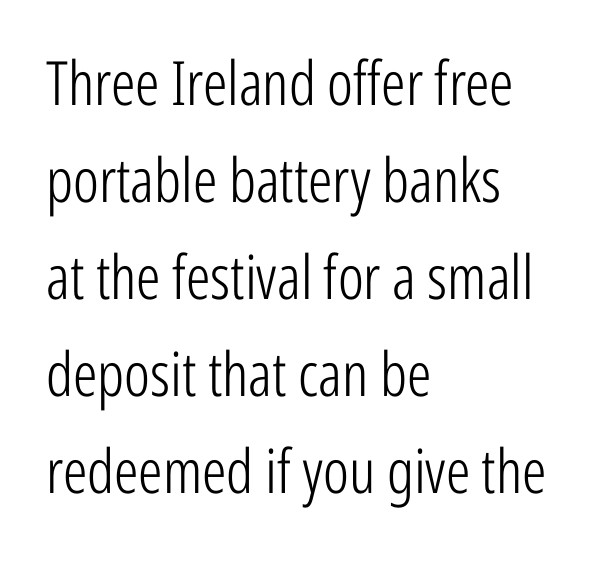
The passage shown is not underscored anywhere. The rendering anchors every line to the left-hand side. Does the lettering tilt? It doesn't — this is upright. Here the glyphs are tracked normally, forming tight word shapes. Grotesque or geometric, the face here clearly has no serifs. The line-height multiplier appears to be the usual default.
